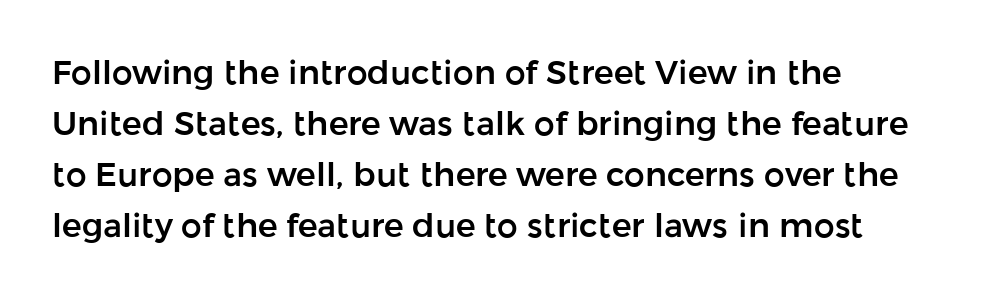
The lines in this sample share a left origin and differ only in where they stop. Compared with typical paragraphs, the rows here are spaced about the same. Compared with typical body copy, the letter spacing here is the same. Check under the words: just untouched page. What kind of face is this? One without serifs — a sans.
